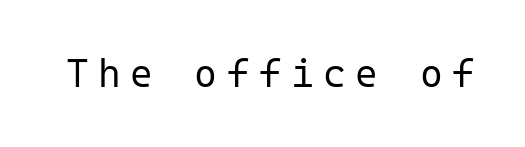
The image shows 39 px regular-weight sans-serif type, upright, monospaced; set unusually wide letter spacing (+0.24 em), not underlined; low stroke contrast and a medium x-height.
